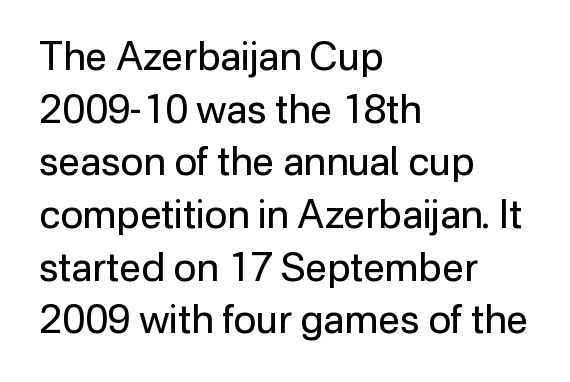
Is this a fixed-width face? No — the glyphs have proportional, varying widths. Regarding serifs, this sample does without them. Quick note: underline off. Ordinary non-slanted type is in use.
